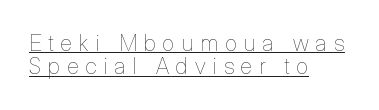
The image shows 22 px text type, upright; set left-aligned, tight line spacing (1.06x), unusually wide letter spacing (+0.33 em), underlined.
